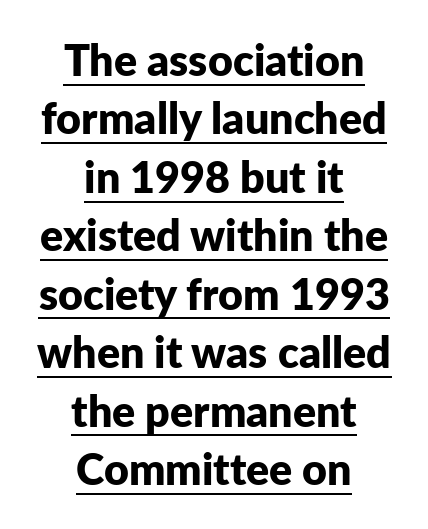
The image shows 43 px bold sans-serif type, upright; set centered, normal line spacing (1.36x), normal letter spacing, underlined; low stroke contrast and a medium x-height.
